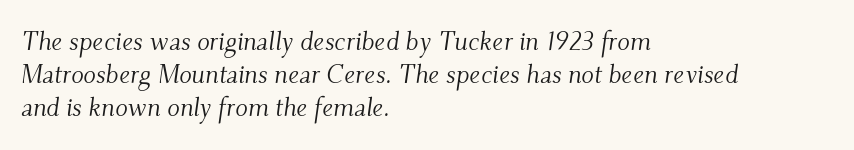
The image shows 26 px text type, italic (leaning right); set left-aligned, normal line spacing (1.26x), normal letter spacing, not underlined.
